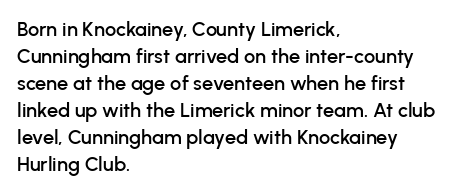
{"italic": "no", "underline": "no", "align": "left", "line_spacing": "normal", "line_spacing_ratio": 1.35, "letter_spacing": "normal", "letter_spacing_em": 0.0, "glyph_px": 20}
